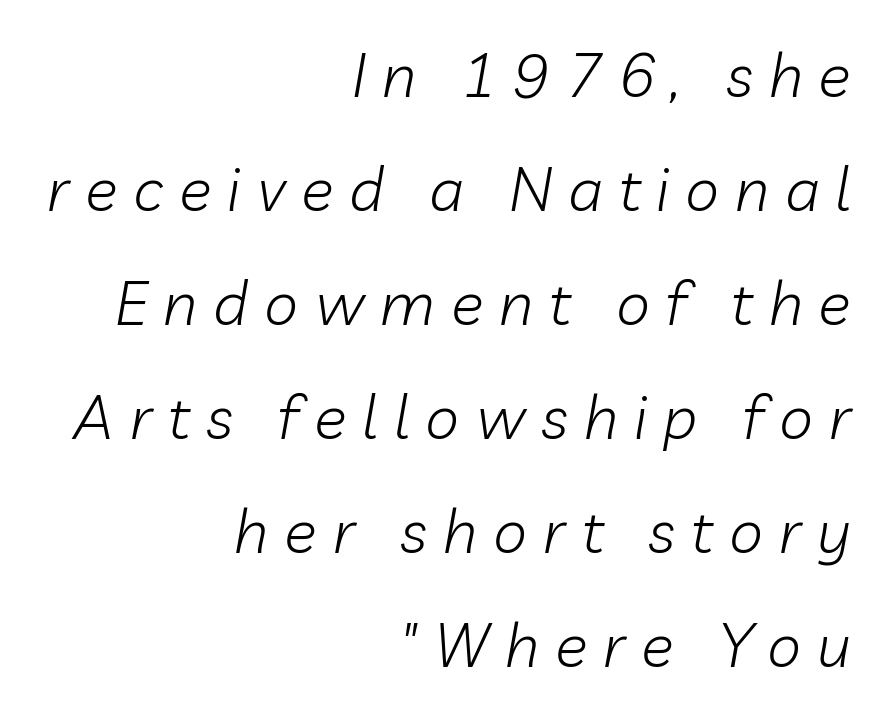
Q: Is the text bold? A: No.
Q: Is the text italic (slanted)? A: Yes, it leans right by about 10 degrees.
Q: Is the text underlined? A: No.
Q: How is the paragraph aligned? A: Right-aligned.
Q: Is the spacing between letters normal or unusually wide? A: Unusually wide.
Q: Width (condensed, normal, or wide)? A: Normal.
Q: Stroke contrast? A: Low.
Q: x-height? A: Medium.
Q: Monospaced? A: No.
